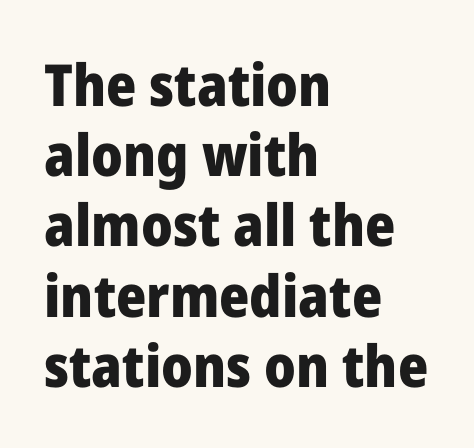
The image shows 58 px heavy sans-serif type, upright; set left-aligned, line spacing 1.21x, normal letter spacing, not underlined; low stroke contrast and a medium x-height.
